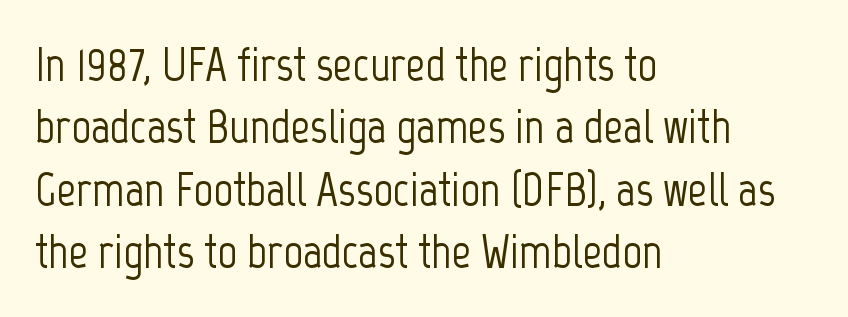
Q: Is the text italic (slanted)? A: No, it is upright.
Q: Is the typeface a serif or a sans-serif typeface? A: Sans-serif.
Q: Is the text underlined? A: No.
Q: How is the paragraph aligned? A: Left-aligned.
Q: Is the spacing between letters normal or unusually wide? A: Normal.
Q: Is the spacing between lines tight, normal or loose? A: Normal.
Q: Width (condensed, normal, or wide)? A: Condensed.
Q: Stroke contrast? A: Low.
Q: x-height? A: Medium.
Q: Monospaced? A: No.
